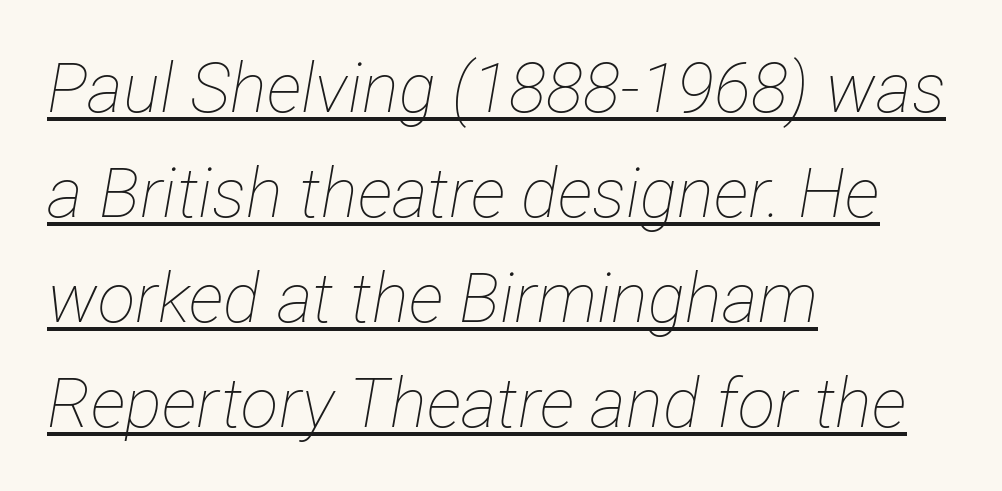
{"italic": "yes", "lean": "right", "slant_degrees": 12, "bold": "no", "weight": "thin", "width": "condensed", "stroke_contrast": "low", "x_height": "medium", "monospaced": "no", "underline": "yes", "align": "left", "line_spacing": "normal", "line_spacing_ratio": 1.52, "letter_spacing": "normal", "letter_spacing_em": 0.0, "glyph_px": 69}
